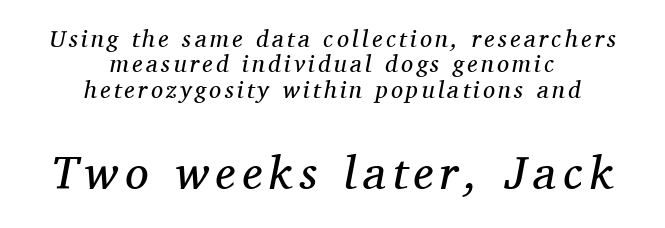
{"serif": "yes", "italic": "yes", "lean": "right", "slant_degrees": 11, "bold": "no", "weight": "regular", "width": "normal", "stroke_contrast": "medium", "x_height": "medium", "monospaced": "no", "underline": "no", "align": "center", "line_spacing": "tight", "line_spacing_ratio": 1.06, "larger_block": "second", "size_ratio": 1.96, "glyph_px": 47}
